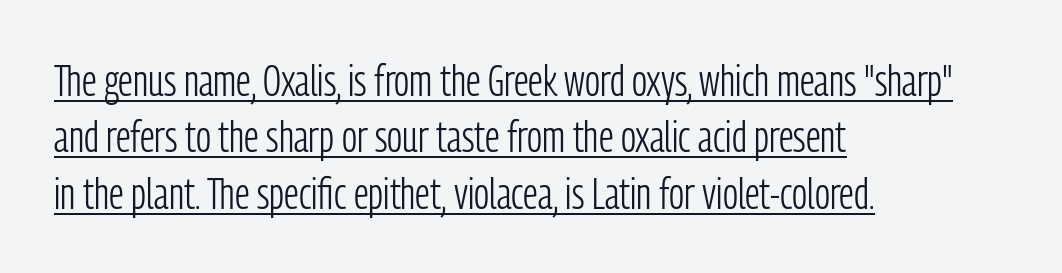
The image shows 43 px light, condensed sans-serif type, upright; set left-aligned, normal line spacing (1.31x), normal letter spacing, underlined; low stroke contrast and a medium x-height.
